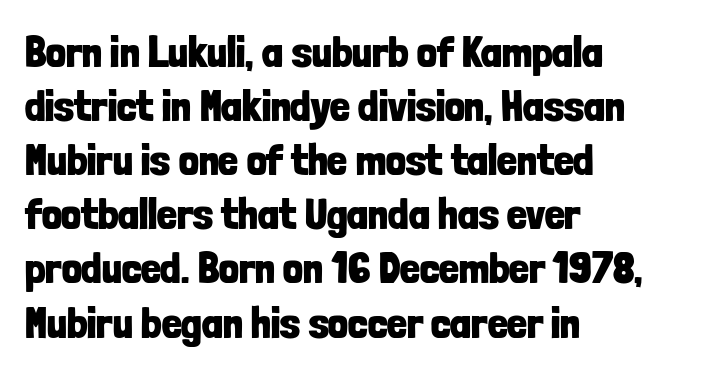
{"serif": "no", "italic": "no", "bold": "yes", "weight": "bold", "width": "condensed", "stroke_contrast": "low", "x_height": "medium", "monospaced": "no", "underline": "no", "align": "left", "line_spacing_ratio": 1.23, "letter_spacing": "normal", "letter_spacing_em": 0.0, "glyph_px": 44}
